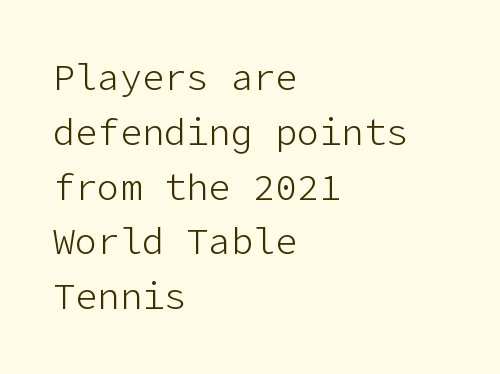
Q: Is the text bold? A: No.
Q: Is the text italic (slanted)? A: No, it is upright.
Q: Is the typeface a serif or a sans-serif typeface? A: Sans-serif.
Q: Is the text underlined? A: No.
Q: How is the paragraph aligned? A: Left-aligned.
Q: Is the spacing between letters normal or unusually wide? A: Normal.
Q: Is the spacing between lines tight, normal or loose? A: Normal.
Q: Width (condensed, normal, or wide)? A: Normal.
Q: Stroke contrast? A: Low.
Q: x-height? A: Medium.
